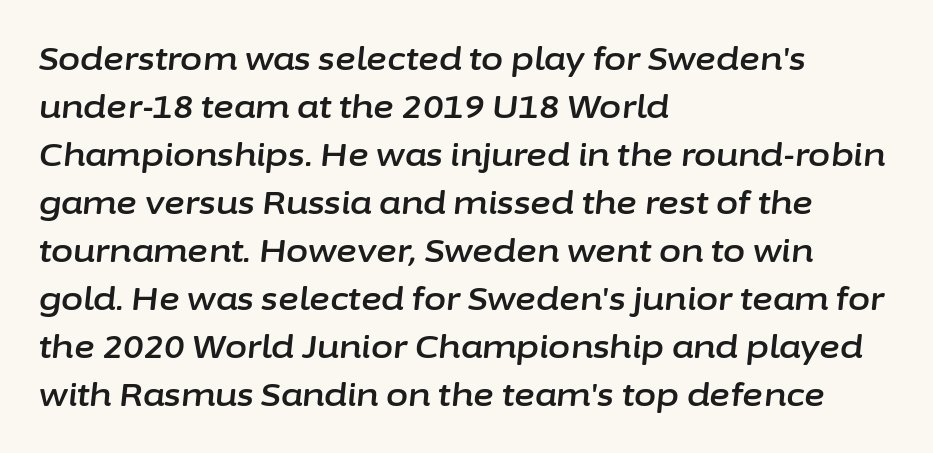
{"italic": "yes", "lean": "right", "slant_degrees": 6, "width": "normal", "stroke_contrast": "low", "x_height": "medium", "monospaced": "no", "underline": "no", "align": "left", "line_spacing": "normal", "line_spacing_ratio": 1.5, "letter_spacing": "normal", "letter_spacing_em": 0.0, "glyph_px": 32}
